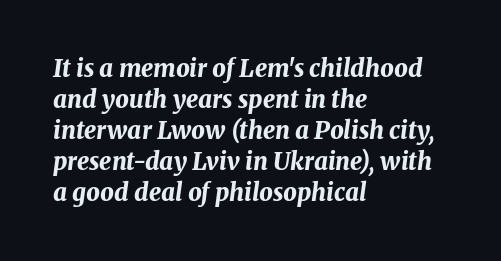
{"italic": "yes", "lean": "right", "slant_degrees": 8, "bold": "yes", "underline": "no", "align": "left", "line_spacing": "normal", "line_spacing_ratio": 1.29, "letter_spacing": "normal", "letter_spacing_em": 0.0, "glyph_px": 24}
